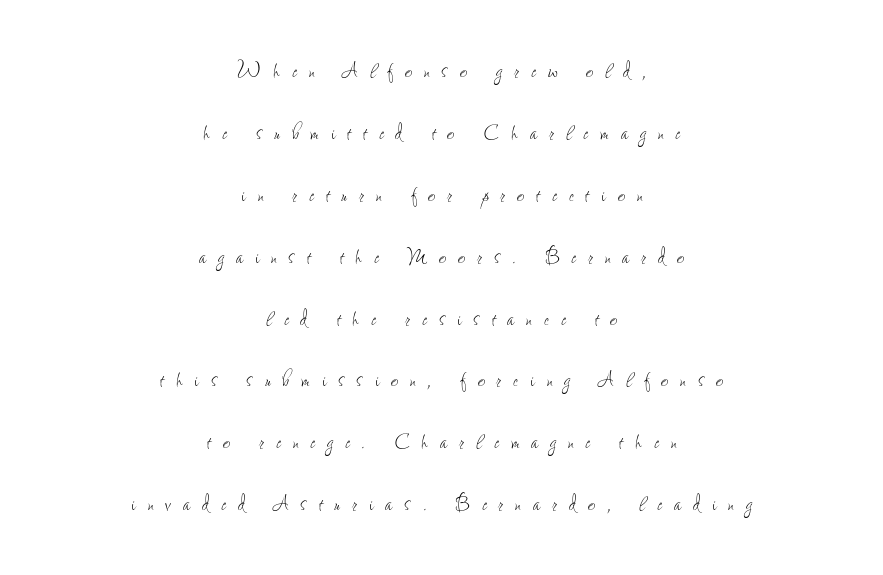
Q: Is the text bold? A: No.
Q: Is the text italic (slanted)? A: Yes.
Q: Is the text underlined? A: No.
Q: How is the paragraph aligned? A: Centered.
Q: Is the spacing between letters normal or unusually wide? A: Unusually wide.
Q: Is the spacing between lines tight, normal or loose? A: Loose.
